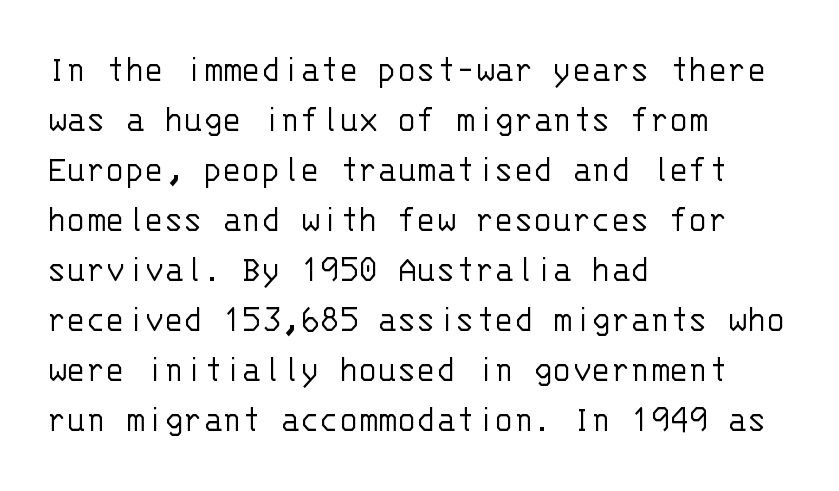
Q: Is the text bold? A: No.
Q: Is the text italic (slanted)? A: No, it is upright.
Q: Is the typeface a serif or a sans-serif typeface? A: Sans-serif.
Q: Is the text underlined? A: No.
Q: How is the paragraph aligned? A: Left-aligned.
Q: Is the spacing between letters normal or unusually wide? A: Normal.
Q: Is the spacing between lines tight, normal or loose? A: Normal.
Q: Width (condensed, normal, or wide)? A: Normal.
Q: Stroke contrast? A: Low.
Q: x-height? A: Large.
Q: Monospaced? A: Yes.
